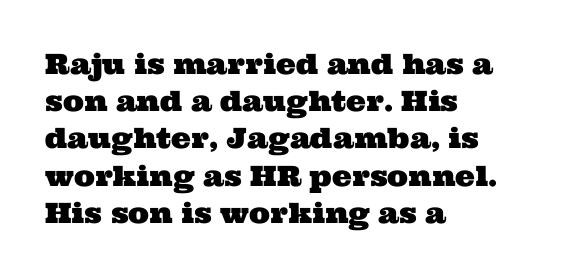
The image shows 28 px wide serif type; set left-aligned, normal line spacing (1.33x), normal letter spacing, not underlined; medium stroke contrast and a medium x-height.
